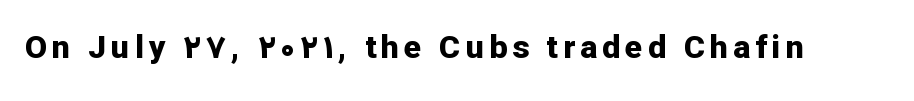
Q: Is the text bold? A: Yes.
Q: Is the text italic (slanted)? A: No, it is upright.
Q: Is the typeface a serif or a sans-serif typeface? A: Sans-serif.
Q: Is the text underlined? A: No.
Q: Width (condensed, normal, or wide)? A: Normal.
Q: Stroke contrast? A: Low.
Q: x-height? A: Medium.
Q: Monospaced? A: No.
